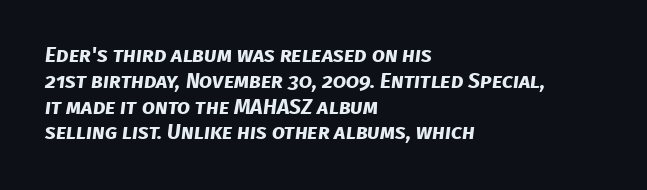
The paragraph has a hard left edge and a soft right edge. This sample uses plain, unmodified letter spacing. Quick note: underline off. Strong, thick strokes mark this as bold type.
